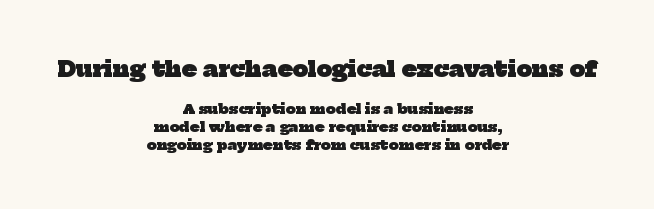
Q: Is the text bold? A: Yes.
Q: Is the text underlined? A: No.
Q: How is the paragraph aligned? A: Centered.
Q: Is the spacing between letters normal or unusually wide? A: Normal.
Q: Is the spacing between lines tight, normal or loose? A: Normal.
Q: Which block of text is set in a larger size, the first (top) or the second (bottom)? A: The first (top) one.
